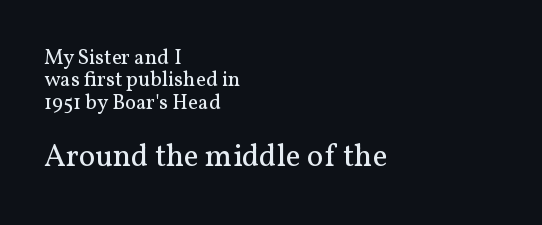
Rule under the text: the space is simply empty. The passage shown has conventional tracking throughout. The typography opts for an upright posture over an oblique one. Block two is the big one; block one sits smaller above it.
